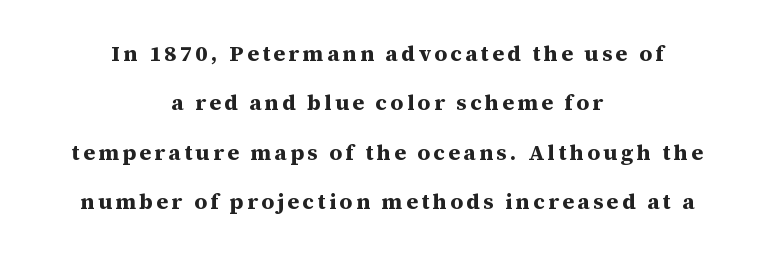
Q: Is the text bold? A: Yes.
Q: Is the text italic (slanted)? A: No, it is upright.
Q: Is the text underlined? A: No.
Q: How is the paragraph aligned? A: Centered.
Q: Is the spacing between lines tight, normal or loose? A: Loose.
